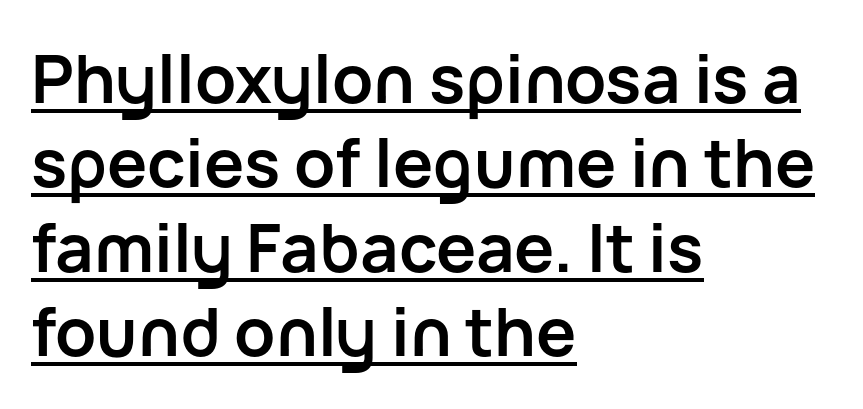
The image shows 67 px semibold sans-serif type, upright; set left-aligned, normal line spacing (1.26x), normal letter spacing, underlined; low stroke contrast and a medium x-height.
